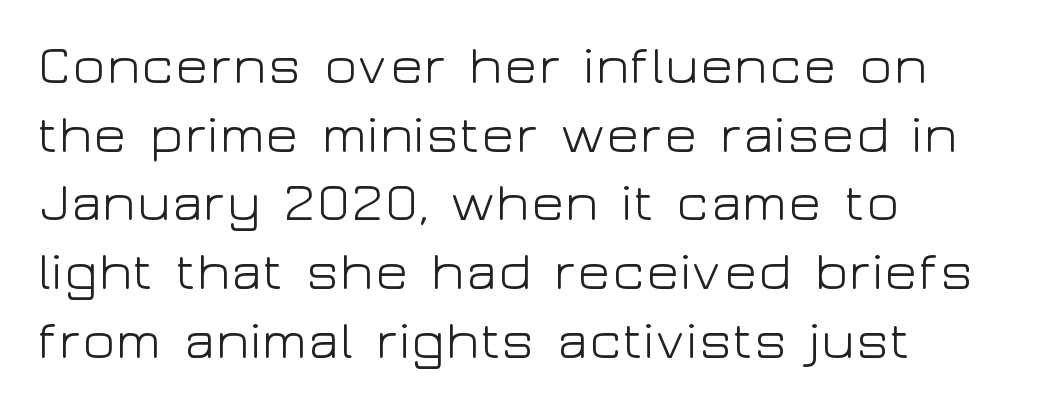
{"serif": "no", "italic": "no", "bold": "no", "weight": "light", "width": "wide", "stroke_contrast": "low", "x_height": "medium", "monospaced": "no", "underline": "no", "align": "left", "line_spacing": "normal", "line_spacing_ratio": 1.25, "letter_spacing": "normal", "letter_spacing_em": 0.0, "glyph_px": 55}
